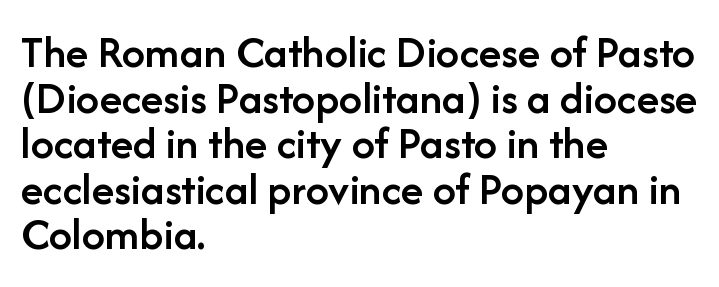
The image shows 46 px semibold sans-serif type, upright; set left-aligned, tight line spacing (0.99x), normal letter spacing, not underlined; low stroke contrast and a medium x-height.
